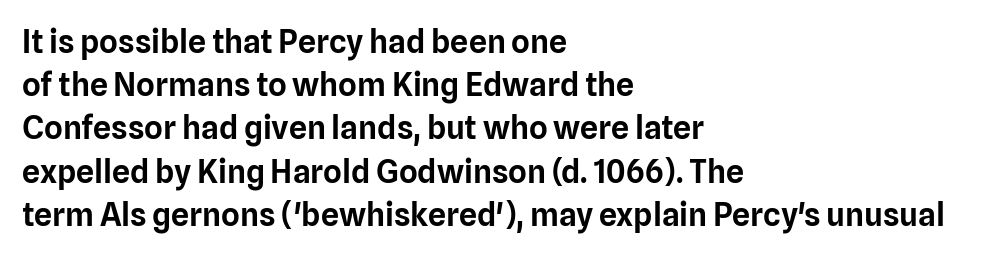
{"serif": "no", "italic": "no", "width": "normal", "stroke_contrast": "low", "x_height": "medium", "monospaced": "no", "underline": "no", "align": "left", "line_spacing": "normal", "line_spacing_ratio": 1.35, "letter_spacing": "normal", "letter_spacing_em": 0.0, "glyph_px": 32}
